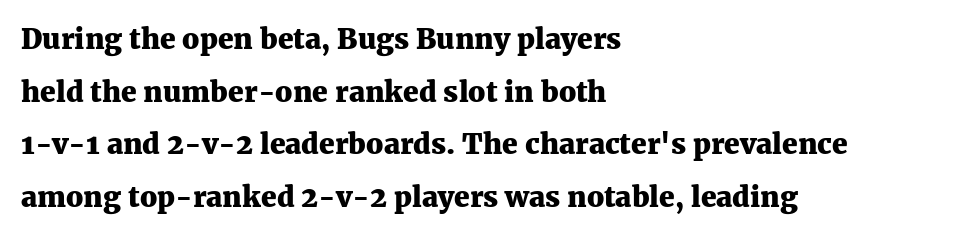
{"serif": "yes", "italic": "no", "bold": "yes", "weight": "heavy", "width": "normal", "stroke_contrast": "medium", "x_height": "medium", "monospaced": "no", "underline": "no", "align": "left", "line_spacing_ratio": 1.88, "letter_spacing": "normal", "letter_spacing_em": 0.0, "glyph_px": 28}
